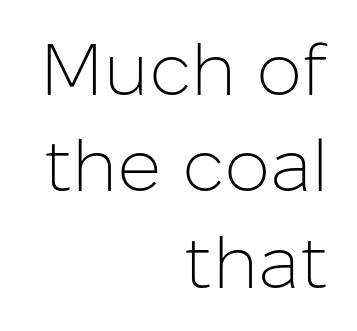
The image shows 73 px light sans-serif type, upright; set right-aligned, normal line spacing (1.32x), normal letter spacing, not underlined; low stroke contrast and a medium x-height.
